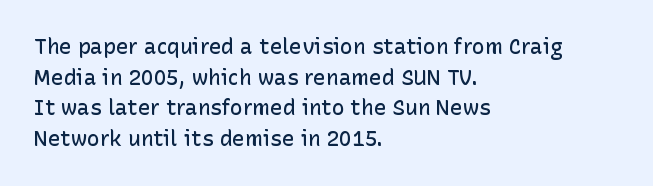
Look at the tracking — it's just the regular setting, nothing added. Normally led — the rows are evenly, conventionally spaced. The paragraph has a hard left edge and a soft right edge. Notice how the stems are strictly vertical — no italics here.
